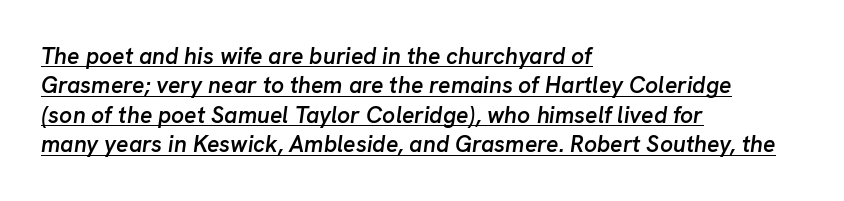
Q: Is the text bold? A: Semi-bold.
Q: Is the text italic (slanted)? A: Yes, it leans right by about 8 degrees.
Q: Is the text underlined? A: Yes.
Q: How is the paragraph aligned? A: Left-aligned.
Q: Is the spacing between letters normal or unusually wide? A: Normal.
Q: Is the spacing between lines tight, normal or loose? A: Normal.
